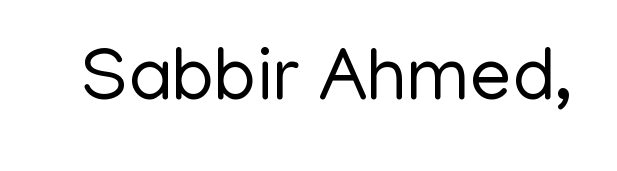
The rendering uses natural spacing where letterforms have individual widths. Default kerning and tracking; the words read as compact shapes. Do the letters lean? They stand straight. Honestly, there is no underline to notice here at all. Each letter's strokes conclude bluntly, with no projecting serifs. Is this a heavy cut? Hardly; it is regular or lighter.
